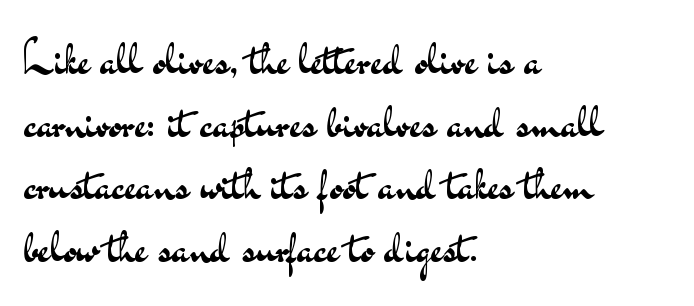
The image shows 47 px regular-weight, wide sans-serif type; set left-aligned, normal line spacing (1.33x), normal letter spacing, not underlined; medium stroke contrast and a small x-height.
